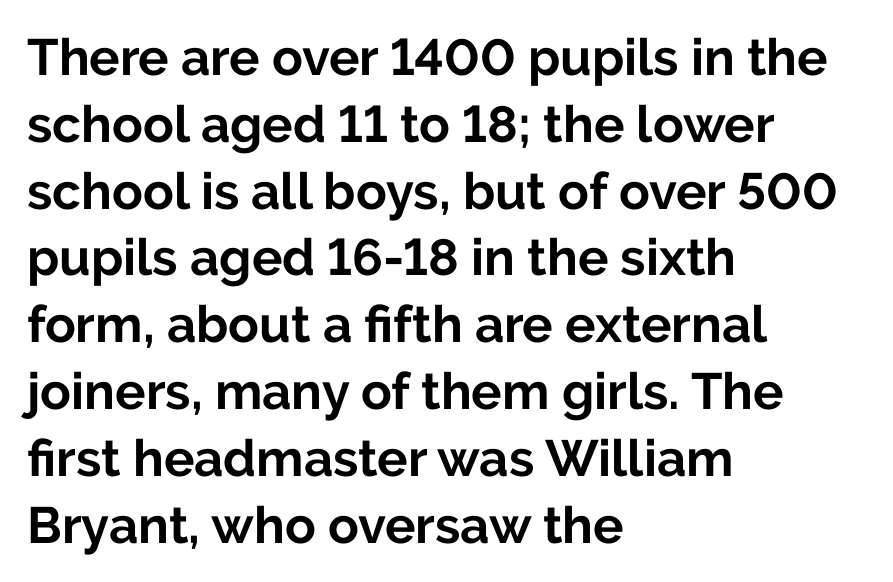
The passage shown is typeset with a sans-serif family. Note the varied advance widths — an 'i' is clearly narrower than an 'm'. One-word summary of the alignment: left. Nobody drew a line under any word here.
